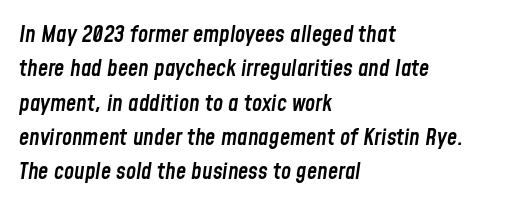
Q: Is the text bold? A: Semi-bold.
Q: Is the text italic (slanted)? A: Yes, it leans right by about 8 degrees.
Q: Is the text underlined? A: No.
Q: How is the paragraph aligned? A: Left-aligned.
Q: Is the spacing between letters normal or unusually wide? A: Normal.
Q: Is the spacing between lines tight, normal or loose? A: Normal.
